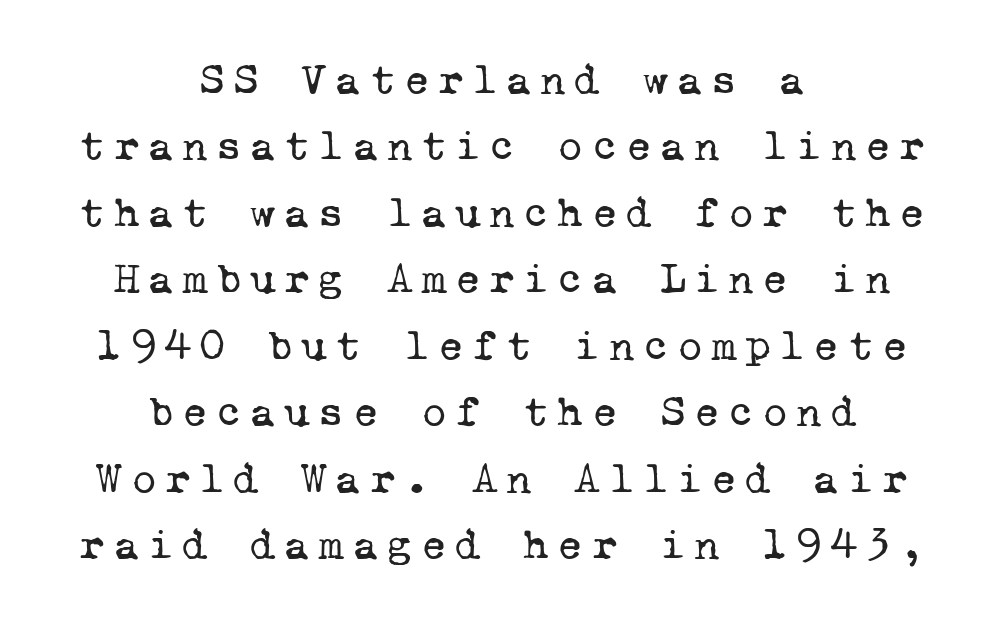
{"serif": "yes", "bold": "no", "weight": "regular", "width": "normal", "stroke_contrast": "low", "x_height": "medium", "monospaced": "yes", "underline": "no", "align": "center", "line_spacing": "normal", "line_spacing_ratio": 1.51, "glyph_px": 44}
